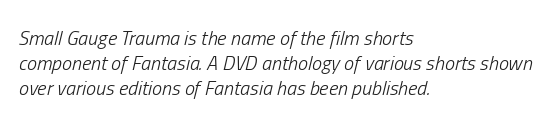
The image shows 20 px text type, italic (leaning right); set left-aligned, normal line spacing (1.25x), normal letter spacing, not underlined.
